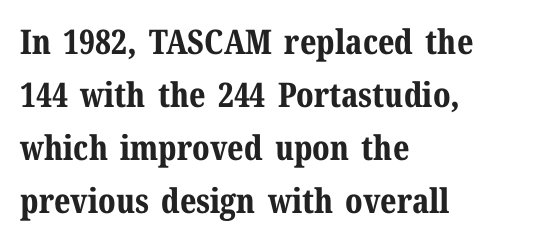
Q: Is the text bold? A: Yes.
Q: Is the text italic (slanted)? A: No, it is upright.
Q: Is the typeface a serif or a sans-serif typeface? A: Serif.
Q: Is the text underlined? A: No.
Q: How is the paragraph aligned? A: Left-aligned.
Q: Is the spacing between letters normal or unusually wide? A: Normal.
Q: Is the spacing between lines tight, normal or loose? A: Normal.
Q: Width (condensed, normal, or wide)? A: Normal.
Q: Stroke contrast? A: Medium.
Q: x-height? A: Medium.
Q: Monospaced? A: No.
